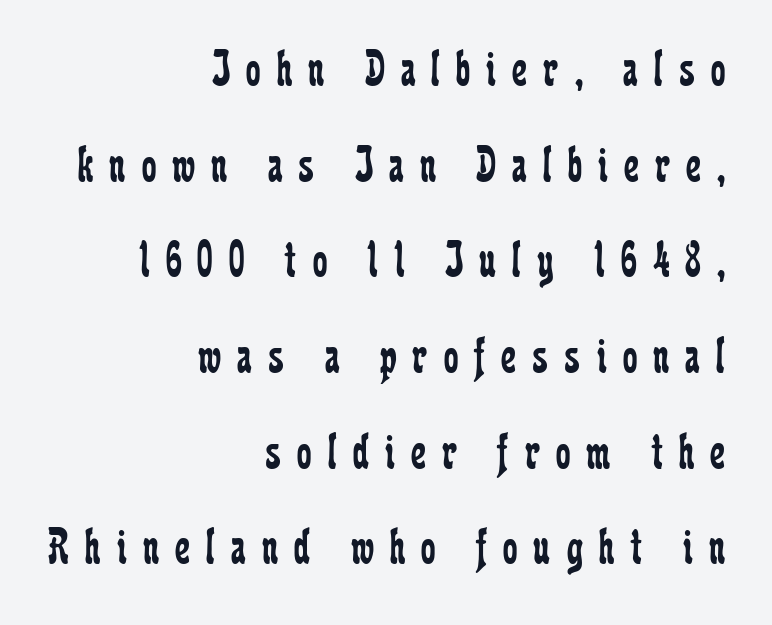
Q: Is the text bold? A: No.
Q: Is the text italic (slanted)? A: No, it is upright.
Q: Is the typeface a serif or a sans-serif typeface? A: Serif.
Q: Is the text underlined? A: No.
Q: How is the paragraph aligned? A: Right-aligned.
Q: Is the spacing between letters normal or unusually wide? A: Unusually wide.
Q: Width (condensed, normal, or wide)? A: Condensed.
Q: Stroke contrast? A: Low.
Q: x-height? A: Medium.
Q: Monospaced? A: No.
